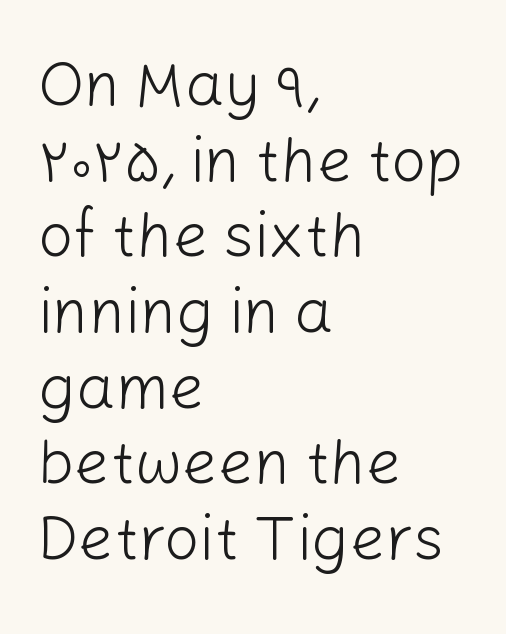
The image shows 62 px light sans-serif type, upright; set left-aligned, line spacing 1.22x, normal letter spacing, not underlined; low stroke contrast and a medium x-height.
